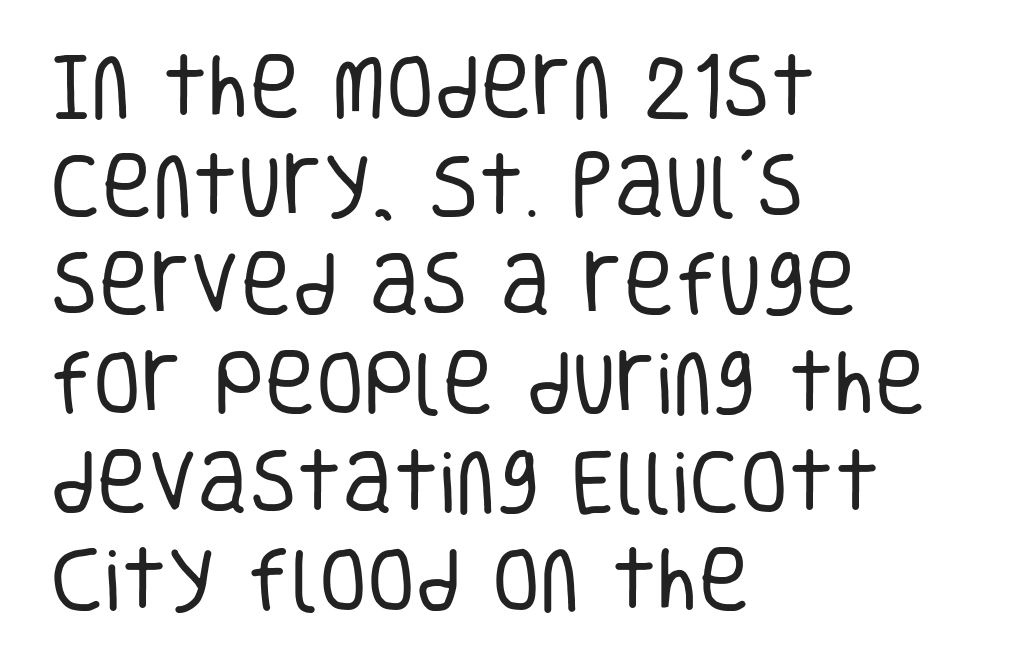
{"serif": "no", "italic": "no", "bold": "no", "weight": "regular", "width": "condensed", "stroke_contrast": "low", "x_height": "large", "monospaced": "no", "underline": "no", "align": "left", "line_spacing": "normal", "line_spacing_ratio": 1.41, "letter_spacing": "normal", "letter_spacing_em": 0.0, "glyph_px": 70}
